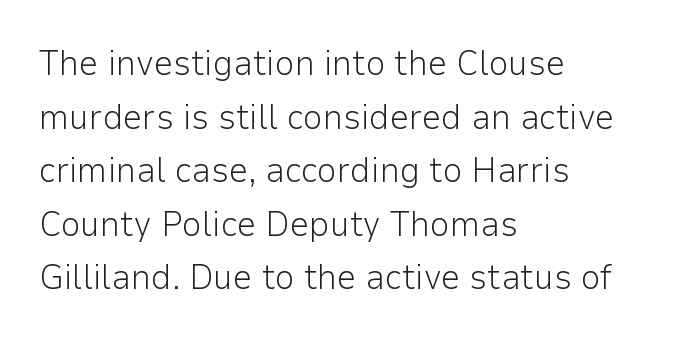
{"serif": "no", "italic": "no", "bold": "no", "weight": "light", "width": "normal", "stroke_contrast": "low", "x_height": "medium", "monospaced": "no", "underline": "no", "align": "left", "line_spacing": "normal", "line_spacing_ratio": 1.53, "letter_spacing": "normal", "letter_spacing_em": 0.0, "glyph_px": 35}
